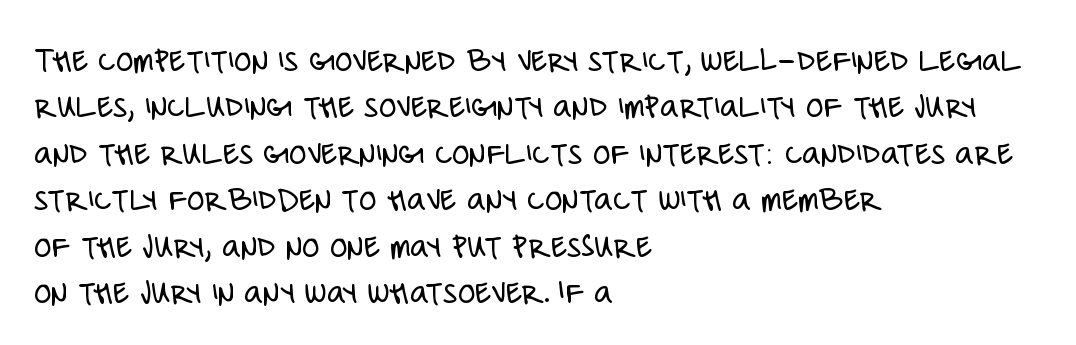
Anything drawn beneath the words? Only blank space. Compared with a centered layout, this one pins lines to the left instead. Note the varied advance widths — an 'i' is clearly narrower than an 'm'. You can tell from the bare stems that sans-serif type was used.
